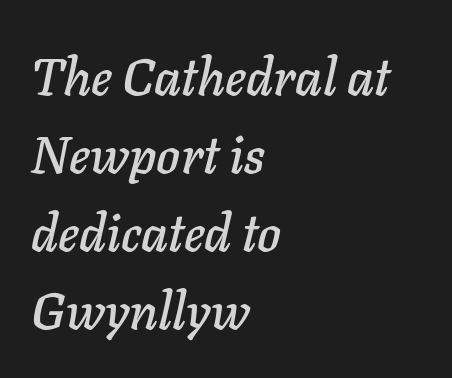
Q: Is the text italic (slanted)? A: Yes, it leans right by about 11 degrees.
Q: Is the text underlined? A: No.
Q: How is the paragraph aligned? A: Left-aligned.
Q: Is the spacing between letters normal or unusually wide? A: Normal.
Q: Is the spacing between lines tight, normal or loose? A: Normal.
Q: Width (condensed, normal, or wide)? A: Normal.
Q: Stroke contrast? A: Low.
Q: x-height? A: Medium.
Q: Monospaced? A: No.
